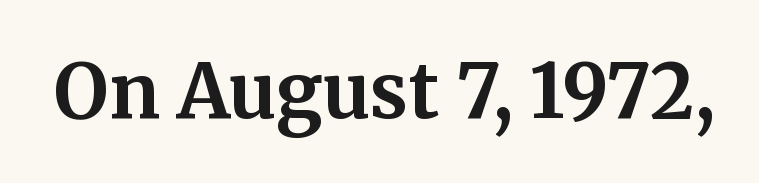
{"serif": "yes", "italic": "no", "bold": "yes", "weight": "bold", "width": "normal", "stroke_contrast": "medium", "x_height": "medium", "monospaced": "no", "underline": "no", "letter_spacing": "normal", "letter_spacing_em": 0.0, "glyph_px": 75}
